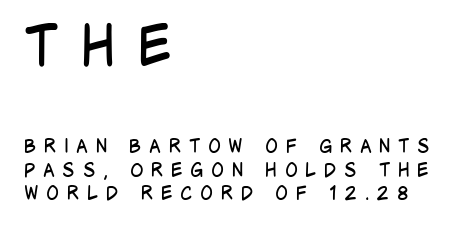
These glyphs show unthickened strokes, regular width or finer. Proportional: the letters do not fall into vertical columns. Observe the wide spacing: letters keep a clear distance from each other. Here the first block reads like a headline and the second like body copy. A classic flush-left, rag-right setting is used for this passage. A clean baseline with only descenders dipping below it.
